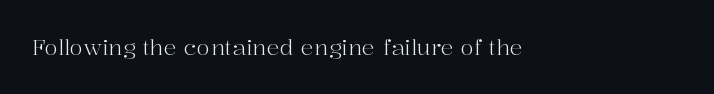
The space directly below the letters is spotless. Quick note: not italic, upright. The line texture is even and compact thanks to regular tracking. These glyphs show unthickened strokes, regular width or finer.
